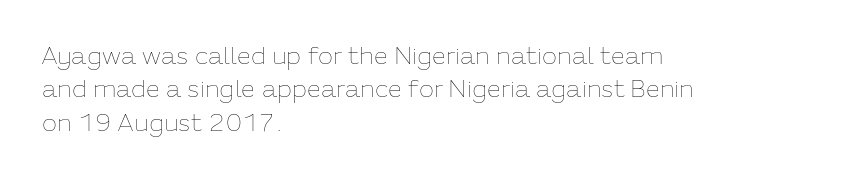
The image shows 25 px text type, upright; set left-aligned, normal line spacing (1.34x), normal letter spacing, not underlined.
